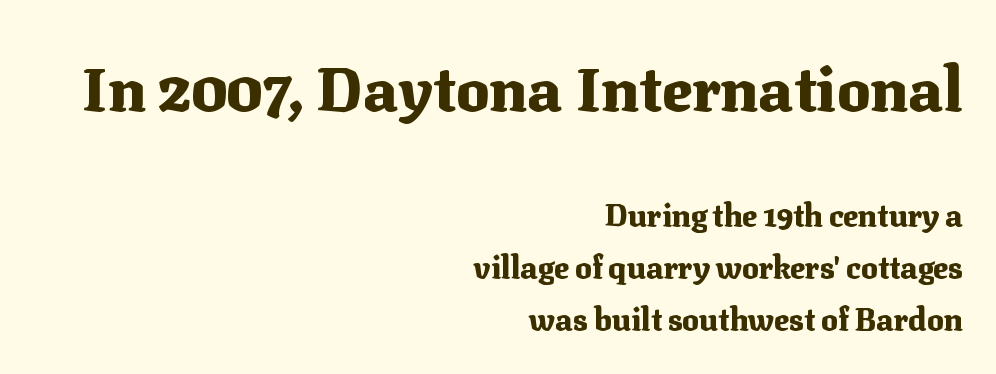
The face used here appears at its bigger size in the upper chunk. Varying glyph widths throughout — classic text-font behaviour. Every row of glyphs terminates at an identical x-position on the right. This rendering leaves character spacing at its baseline value. Letterform terminals end in serifs throughout the passage. Every character sits straight up, as roman type does.
